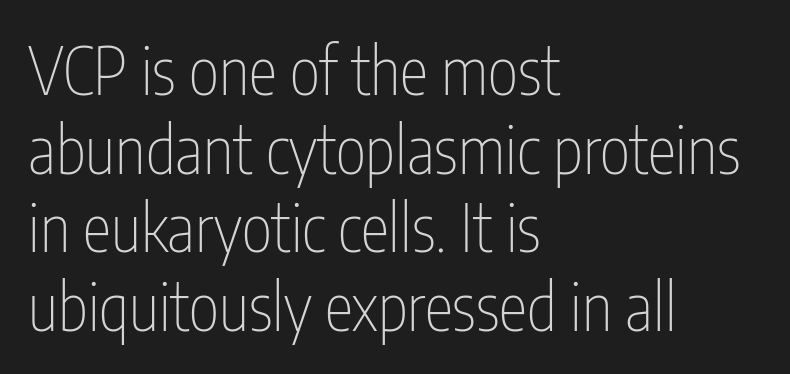
No feet cap the strokes, marking this as sans-serif type. There is no visible air inserted between adjacent glyphs. The letters look calm and open, with moderate or lighter stems. Unlike italic type, these characters show no tilt at all. The gap between lines stays unmarked.
